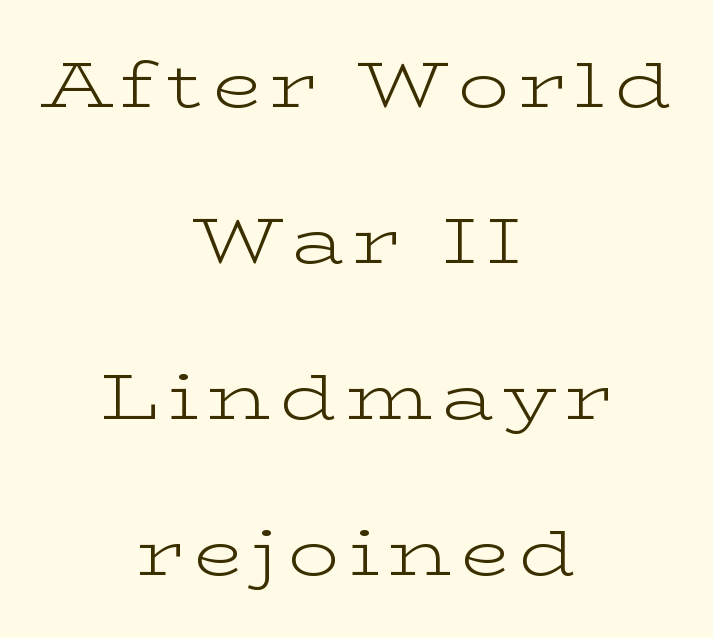
The image shows 64 px light, wide serif type, upright; set centered, loose line spacing (2.44x), not underlined; low stroke contrast and a medium x-height.
